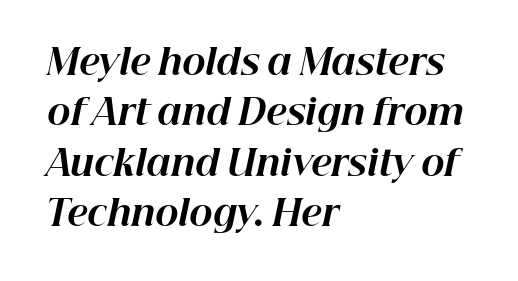
Q: Is the text bold? A: Yes.
Q: Is the text italic (slanted)? A: Yes, it leans right by about 12 degrees.
Q: Is the text underlined? A: No.
Q: How is the paragraph aligned? A: Left-aligned.
Q: Is the spacing between letters normal or unusually wide? A: Normal.
Q: Is the spacing between lines tight, normal or loose? A: Normal.
Q: Width (condensed, normal, or wide)? A: Normal.
Q: Stroke contrast? A: High.
Q: x-height? A: Medium.
Q: Monospaced? A: No.
